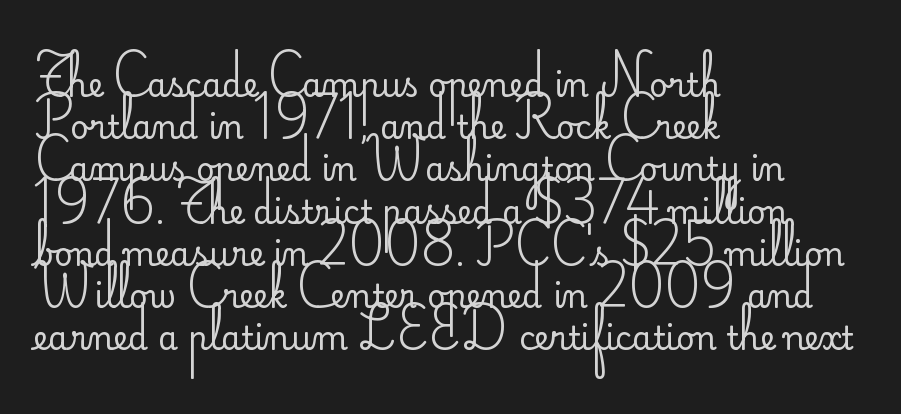
No italicization has been applied; the sample stays upright. The rag falls on the right side of this text block. These glyphs show unthickened strokes, regular width or finer. Font category for this specimen: sans-serif. The gap between lines stays unmarked. Proportional: the letters do not fall into vertical columns.
